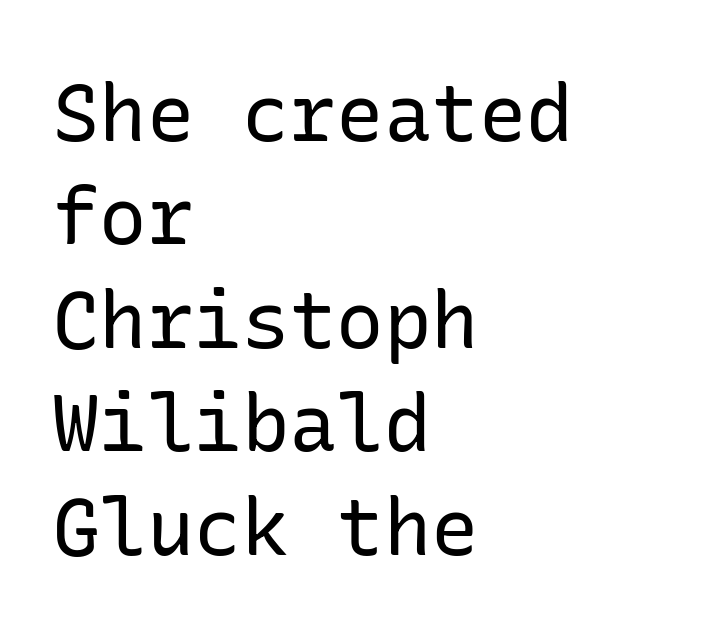
{"serif": "no", "italic": "no", "bold": "no", "weight": "regular", "width": "normal", "stroke_contrast": "low", "x_height": "medium", "underline": "no", "align": "left", "line_spacing": "normal", "line_spacing_ratio": 1.31, "letter_spacing": "normal", "letter_spacing_em": 0.0, "glyph_px": 79}
